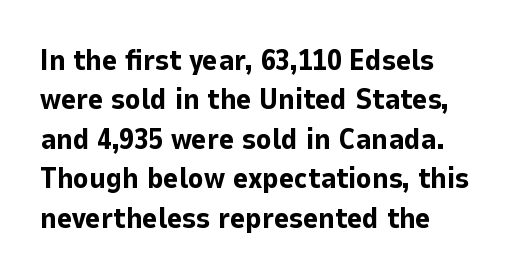
Ordinary non-slanted type is in use. A bare baseline throughout the passage. You could not count columns in this text — the font is proportionally spaced. The letters carry no serifs — their stems end cleanly without finishing strokes. Heavy, bold letterforms. Leading: standard.
